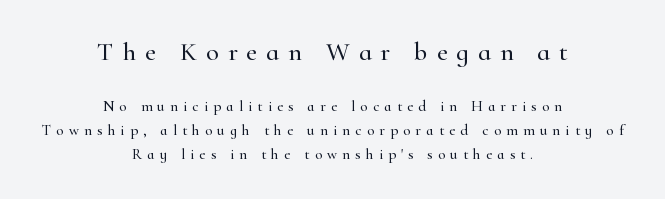
Substantial extra tracking has been applied to these lines. Teacher's note: observe the equal gaps on both sides — that is centered alignment. Typesetter's note — upper block bumped up in size, lower block left smaller. Successive baselines arrive at the customary interval.
